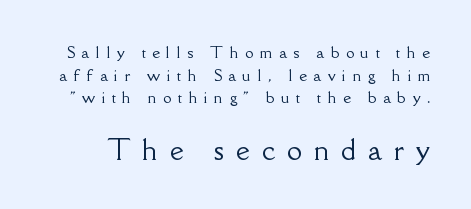
The image shows 27 px text type, upright; set normal line spacing (1.51x), unusually wide letter spacing (+0.44 em), not underlined; the second (bottom) block is 1.8x larger.
